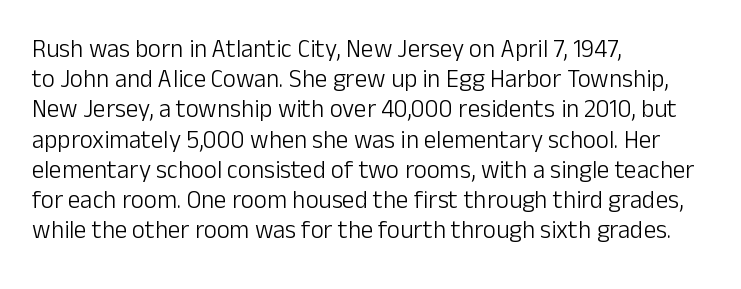
The image shows 25 px text type, upright; set left-aligned, line spacing 1.21x, normal letter spacing, not underlined.
